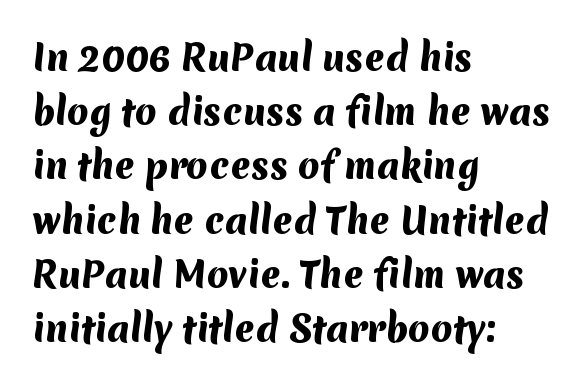
The image shows 35 px heavy sans-serif type; set left-aligned, normal line spacing (1.55x), normal letter spacing, not underlined; medium stroke contrast and a medium x-height.
